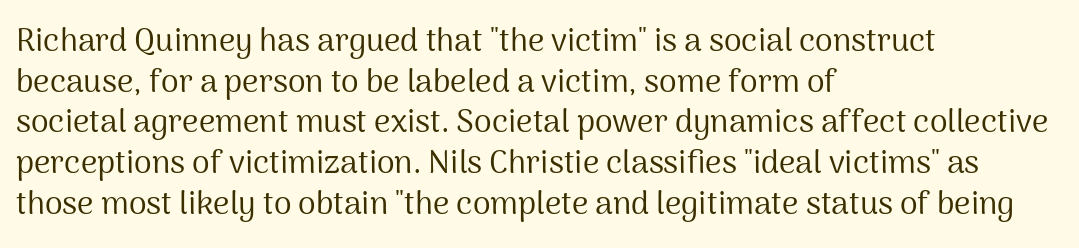
The image shows 32 px regular-weight sans-serif type, upright; set left-aligned, normal line spacing (1.27x), normal letter spacing, not underlined; medium stroke contrast and a medium x-height.
